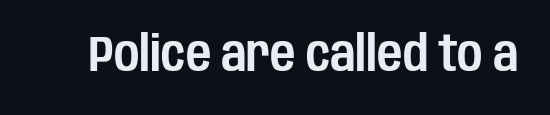
Q: Is the text italic (slanted)? A: No, it is upright.
Q: Is the typeface a serif or a sans-serif typeface? A: Sans-serif.
Q: Is the text underlined? A: No.
Q: Is the spacing between letters normal or unusually wide? A: Normal.
Q: Width (condensed, normal, or wide)? A: Condensed.
Q: Stroke contrast? A: Low.
Q: x-height? A: Large.
Q: Monospaced? A: No.
